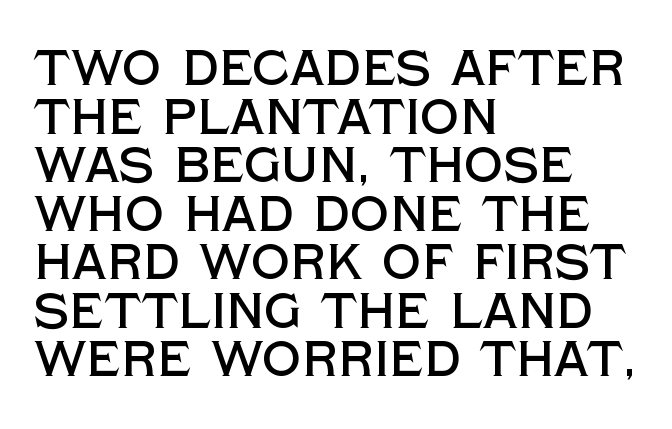
The letters stand straight up with perfectly vertical stems. Is there much room between lines? No — they nearly touch. Here the designer chose a conventional face with non-uniform glyph widths. The gap between lines stays unmarked.
